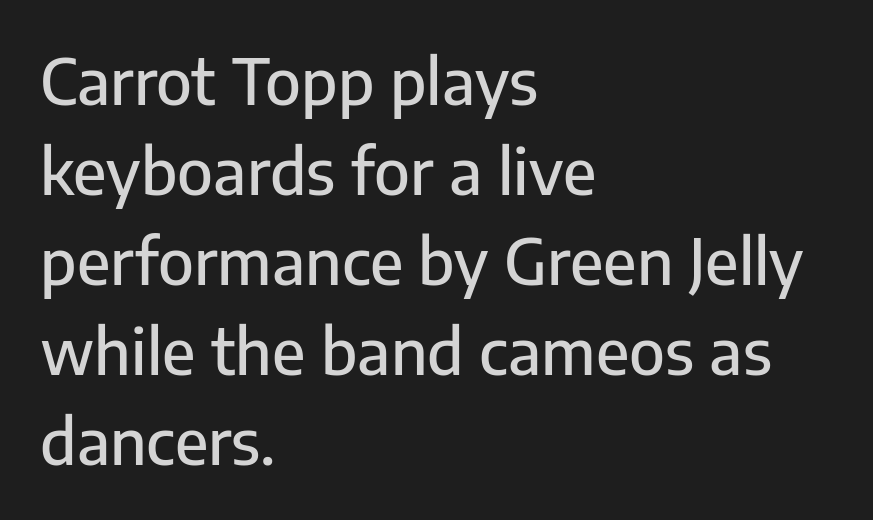
{"serif": "no", "italic": "no", "width": "normal", "stroke_contrast": "low", "x_height": "medium", "monospaced": "no", "underline": "no", "align": "left", "line_spacing": "normal", "line_spacing_ratio": 1.43, "letter_spacing": "normal", "letter_spacing_em": 0.0, "glyph_px": 63}
